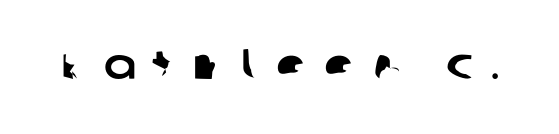
Q: Is the typeface a serif or a sans-serif typeface? A: Sans-serif.
Q: Is the text underlined? A: No.
Q: Is the spacing between letters normal or unusually wide? A: Unusually wide.
Q: Width (condensed, normal, or wide)? A: Normal.
Q: Stroke contrast? A: Low.
Q: x-height? A: Large.
Q: Monospaced? A: No.
